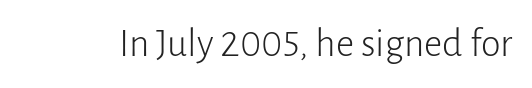
The image shows 40 px light sans-serif type, upright; set normal letter spacing, not underlined; low stroke contrast and a medium x-height.
